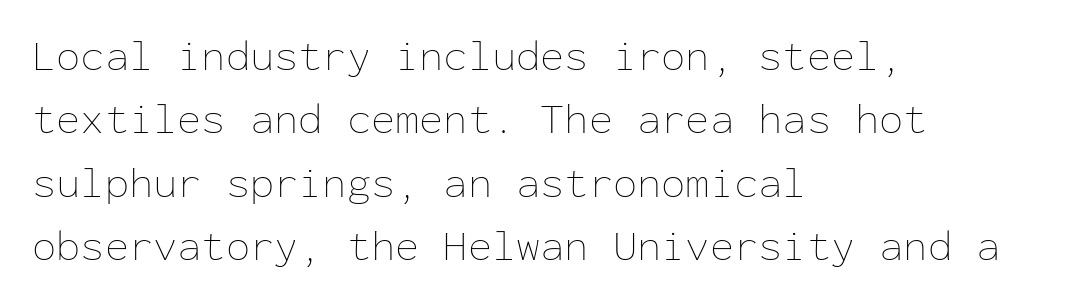
Q: Is the text bold? A: No.
Q: Is the text italic (slanted)? A: No, it is upright.
Q: Is the text underlined? A: No.
Q: How is the paragraph aligned? A: Left-aligned.
Q: Is the spacing between letters normal or unusually wide? A: Normal.
Q: Is the spacing between lines tight, normal or loose? A: Normal.
Q: Width (condensed, normal, or wide)? A: Normal.
Q: Stroke contrast? A: Low.
Q: x-height? A: Medium.
Q: Monospaced? A: Yes.
